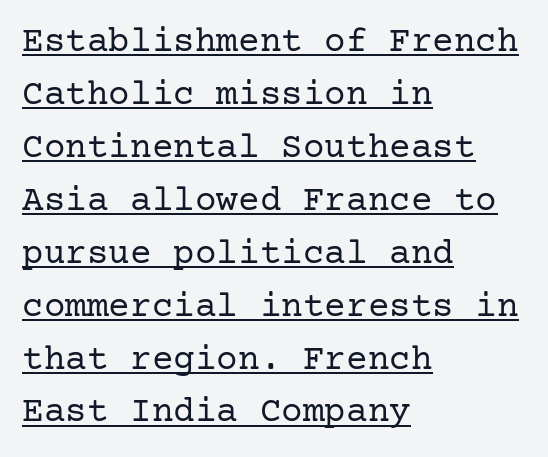
{"serif": "yes", "italic": "no", "bold": "no", "weight": "regular", "width": "normal", "stroke_contrast": "low", "x_height": "medium", "underline": "yes", "align": "left", "line_spacing": "normal", "line_spacing_ratio": 1.47, "letter_spacing": "normal", "letter_spacing_em": 0.0, "glyph_px": 36}
